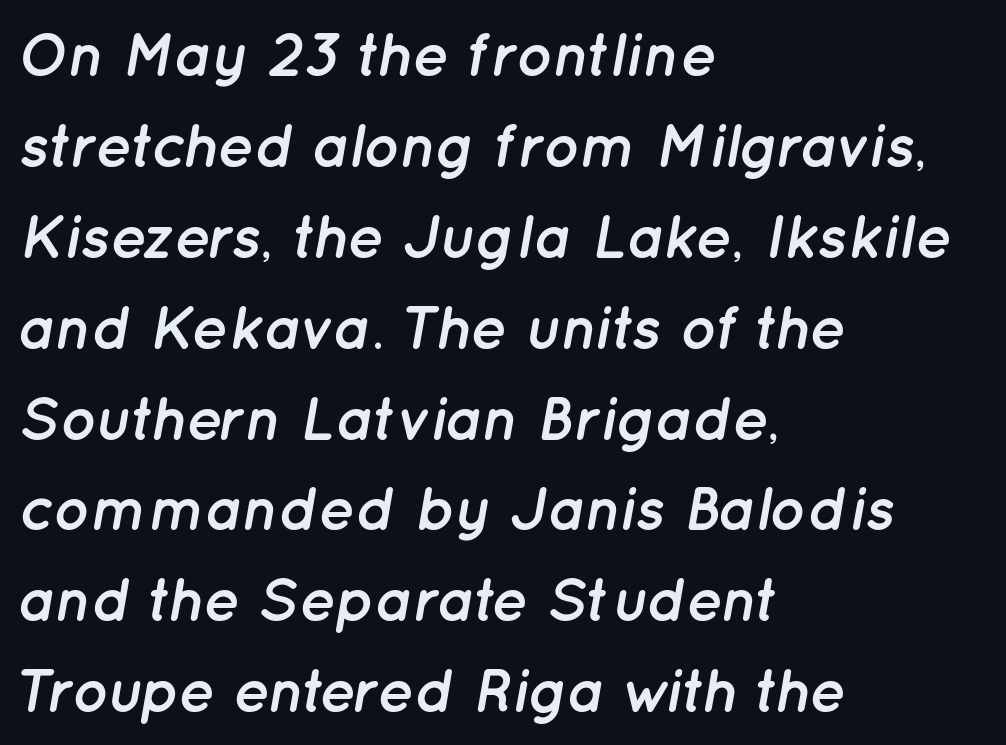
The image shows 61 px semibold type, italic (leaning right); set left-aligned, normal line spacing (1.49x), normal letter spacing, not underlined; low stroke contrast and a medium x-height.
